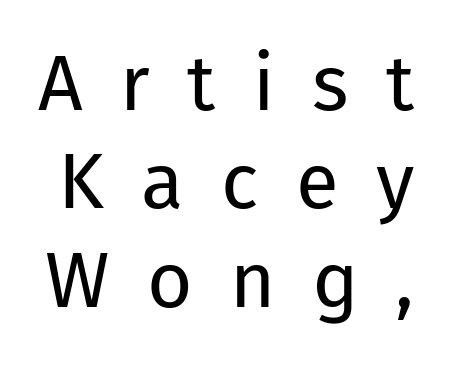
{"serif": "no", "italic": "no", "bold": "no", "weight": "regular", "width": "normal", "stroke_contrast": "low", "x_height": "medium", "monospaced": "no", "underline": "no", "line_spacing": "normal", "line_spacing_ratio": 1.26, "letter_spacing": "wide", "letter_spacing_em": 0.48, "glyph_px": 78}
